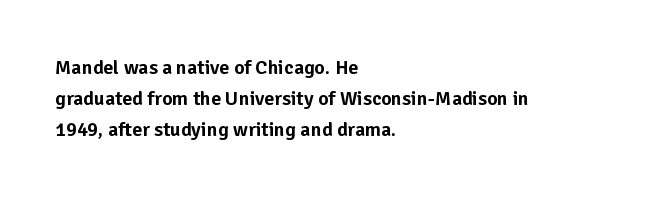
The image shows 20 px text type, upright; set left-aligned, normal line spacing (1.54x), normal letter spacing, not underlined.
